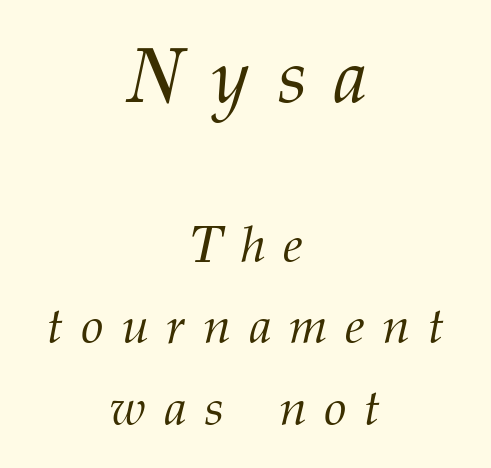
{"serif": "yes", "italic": "yes", "lean": "right", "slant_degrees": 12, "bold": "no", "weight": "light", "width": "normal", "stroke_contrast": "medium", "x_height": "medium", "monospaced": "no", "underline": "no", "align": "center", "line_spacing": "normal", "line_spacing_ratio": 1.6, "letter_spacing": "wide", "letter_spacing_em": 0.35, "larger_block": "first", "size_ratio": 1.51, "glyph_px": 77}
